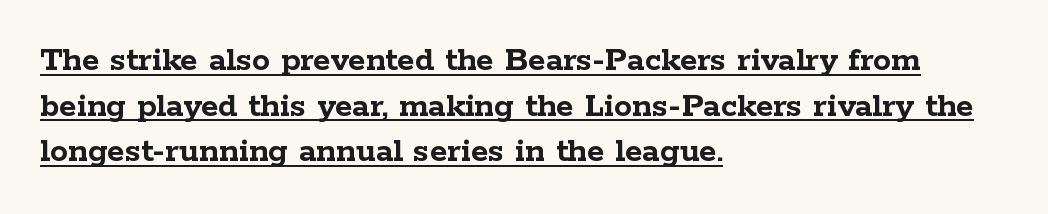
{"serif": "yes", "italic": "no", "bold": "yes", "weight": "semibold", "width": "wide", "stroke_contrast": "low", "x_height": "medium", "monospaced": "no", "underline": "yes", "align": "left", "line_spacing": "normal", "line_spacing_ratio": 1.27, "letter_spacing": "normal", "letter_spacing_em": 0.0, "glyph_px": 36}
